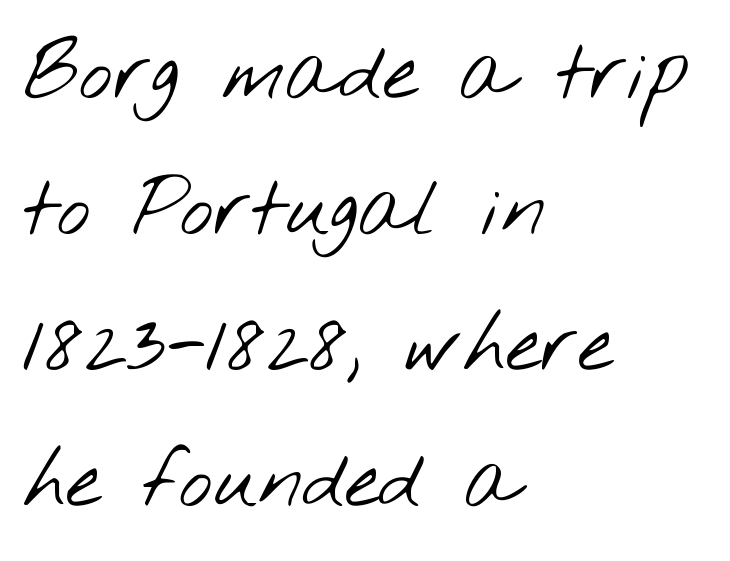
Is this a fixed-width face? No — the glyphs have proportional, varying widths. This is sans-serif lettering, the kind often seen on screens and signage. The type is set solid horizontally, with unmodified tracking. Anything drawn beneath the words? Only blank space.
